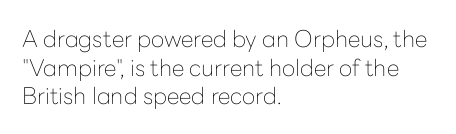
Q: Is the text bold? A: No.
Q: Is the text italic (slanted)? A: No, it is upright.
Q: Is the text underlined? A: No.
Q: How is the paragraph aligned? A: Left-aligned.
Q: Is the spacing between letters normal or unusually wide? A: Normal.
Q: Is the spacing between lines tight, normal or loose? A: Normal.
